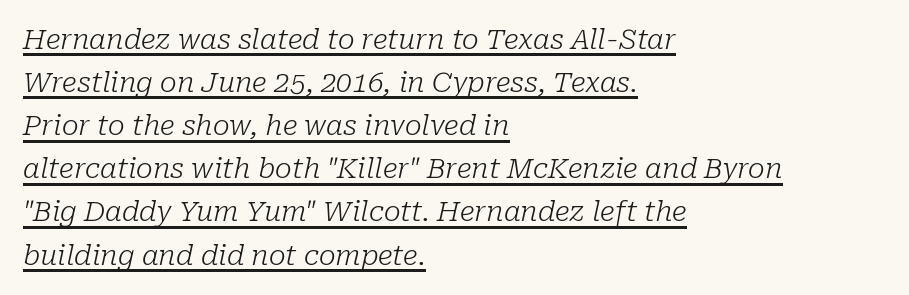
Q: Is the text bold? A: No.
Q: Is the text italic (slanted)? A: Yes, it leans right by about 10 degrees.
Q: Is the typeface a serif or a sans-serif typeface? A: Serif.
Q: Is the text underlined? A: Yes.
Q: How is the paragraph aligned? A: Left-aligned.
Q: Is the spacing between letters normal or unusually wide? A: Normal.
Q: Is the spacing between lines tight, normal or loose? A: Normal.
Q: Width (condensed, normal, or wide)? A: Normal.
Q: Stroke contrast? A: Low.
Q: x-height? A: Medium.
Q: Monospaced? A: No.
